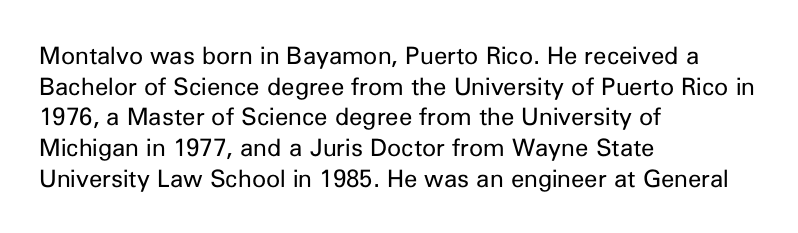
The image shows 24 px text type, upright; set left-aligned, normal line spacing (1.28x), normal letter spacing, not underlined.
